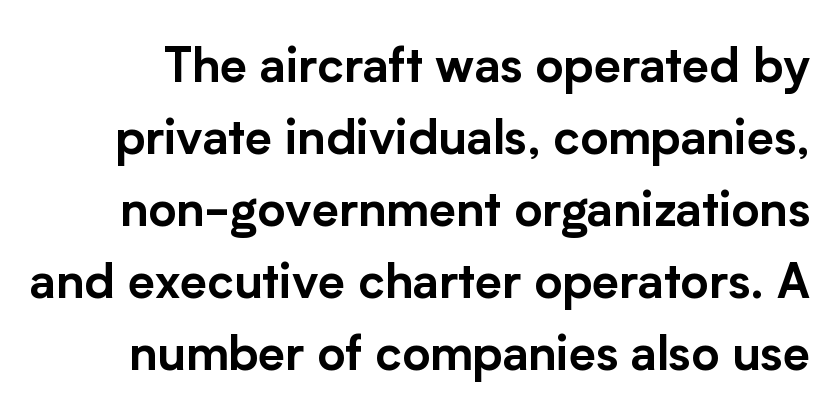
{"serif": "no", "italic": "no", "width": "normal", "stroke_contrast": "low", "x_height": "medium", "monospaced": "no", "underline": "no", "line_spacing": "normal", "line_spacing_ratio": 1.5, "letter_spacing": "normal", "letter_spacing_em": 0.0, "glyph_px": 48}
